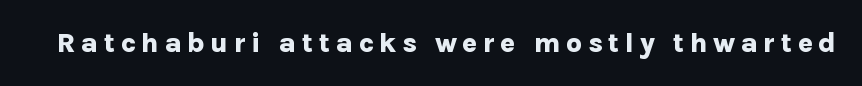
Q: Is the text bold? A: Yes.
Q: Is the text italic (slanted)? A: No, it is upright.
Q: Is the typeface a serif or a sans-serif typeface? A: Sans-serif.
Q: Is the text underlined? A: No.
Q: Width (condensed, normal, or wide)? A: Normal.
Q: Stroke contrast? A: Low.
Q: x-height? A: Medium.
Q: Monospaced? A: No.
